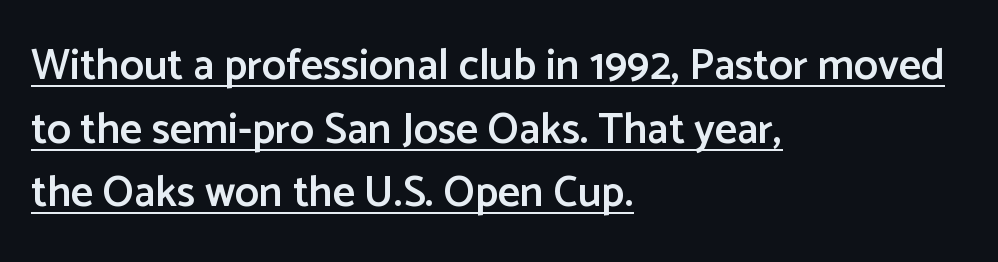
Its strokes are somewhat broadened, the hallmark of semibold type. The tracking reads as untouched default to a designer's eye. Every row of glyphs begins at an identical x-position on the left. Quick note: not italic, upright.
